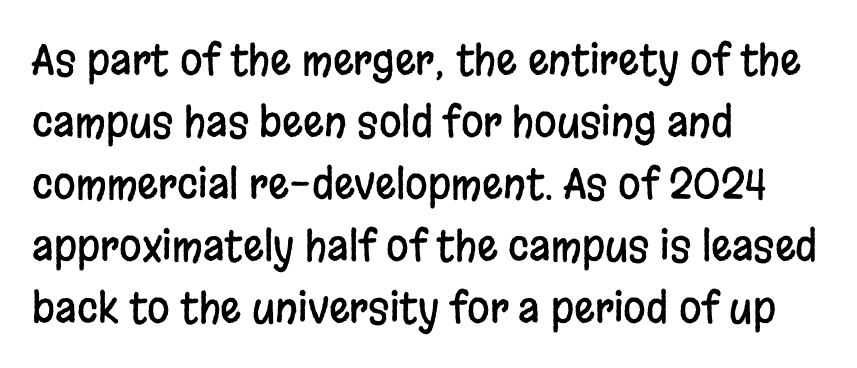
Q: Is the text italic (slanted)? A: No, it is upright.
Q: Is the typeface a serif or a sans-serif typeface? A: Sans-serif.
Q: Is the text underlined? A: No.
Q: How is the paragraph aligned? A: Left-aligned.
Q: Is the spacing between letters normal or unusually wide? A: Normal.
Q: Is the spacing between lines tight, normal or loose? A: Normal.
Q: Width (condensed, normal, or wide)? A: Condensed.
Q: Stroke contrast? A: Low.
Q: x-height? A: Large.
Q: Monospaced? A: No.
